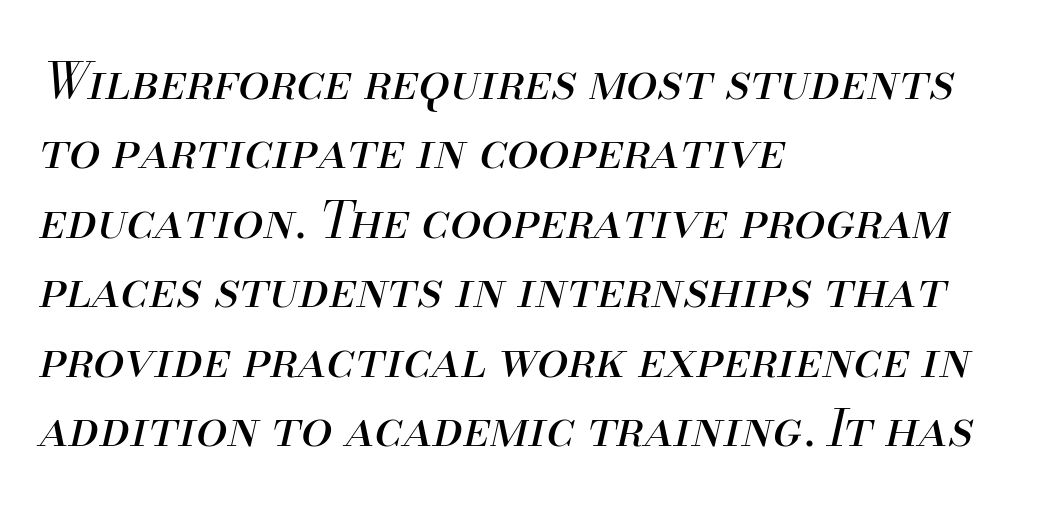
The image shows 50 px regular-weight type, italic (leaning right); set left-aligned, normal line spacing (1.39x), normal letter spacing, not underlined; medium stroke contrast and a small x-height.
